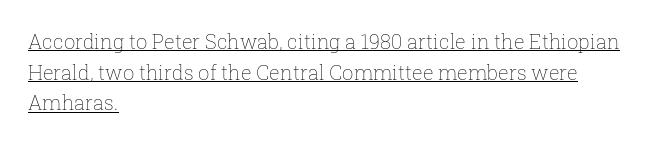
The designer left line spacing at the default. No italicization has been applied; the sample stays upright. Compared with typical body copy, the letter spacing here is the same. Vertical stems look standard width or narrower in stroke.
